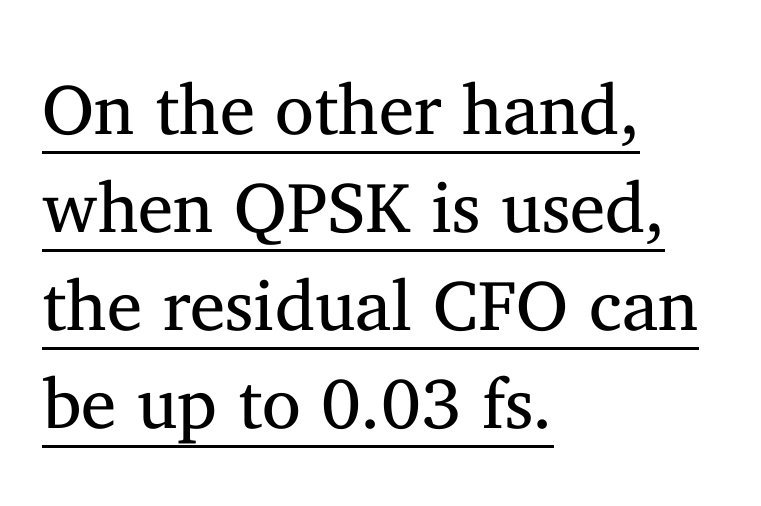
The font sits on the lighter half of the weight spectrum, regular included. Vertical spacing — default. This sample has the flowing, uneven cadence of proportional lettering. Is the block centered? No — it sits flush against the left margin. Old-style or modern, the face here clearly has serifs. A rule runs beneath these lines of type.
